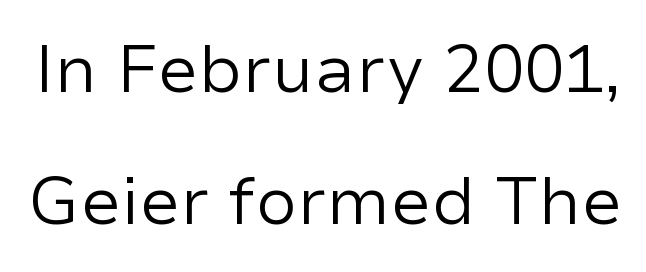
The image shows 67 px regular-weight sans-serif type, upright; set loose line spacing (1.97x), normal letter spacing, not underlined; low stroke contrast and a medium x-height.
